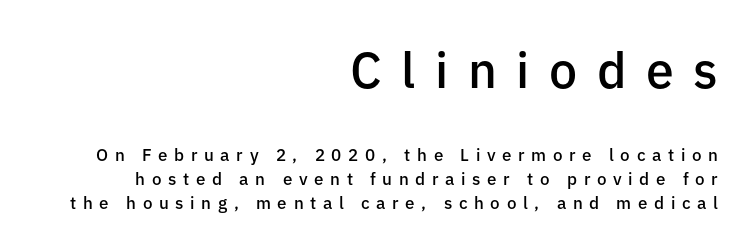
{"serif": "no", "italic": "no", "bold": "semi", "weight": "semibold", "width": "normal", "stroke_contrast": "low", "x_height": "medium", "monospaced": "no", "underline": "no", "align": "right", "line_spacing": "normal", "line_spacing_ratio": 1.41, "letter_spacing": "wide", "letter_spacing_em": 0.39, "larger_block": "first", "size_ratio": 2.94, "glyph_px": 50}
